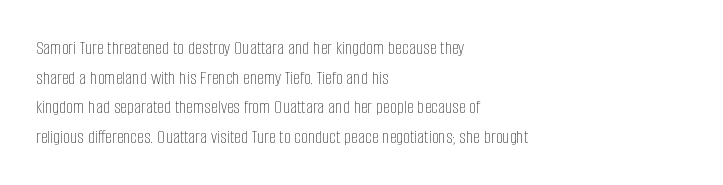
The image shows 20 px text type, upright; set left-aligned, normal line spacing (1.48x), normal letter spacing, not underlined.
